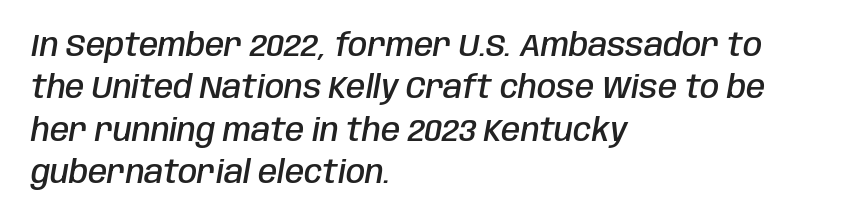
Q: Is the text bold? A: Semi-bold.
Q: Is the text italic (slanted)? A: Yes, it leans right by about 10 degrees.
Q: Is the text underlined? A: No.
Q: How is the paragraph aligned? A: Left-aligned.
Q: Is the spacing between letters normal or unusually wide? A: Normal.
Q: Is the spacing between lines tight, normal or loose? A: Normal.
Q: Width (condensed, normal, or wide)? A: Condensed.
Q: Stroke contrast? A: Low.
Q: x-height? A: Large.
Q: Monospaced? A: No.
